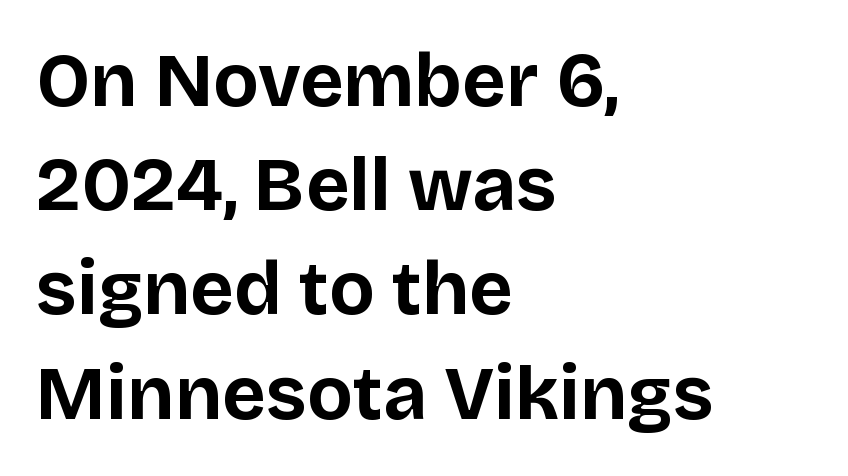
The image shows 75 px bold sans-serif type, upright; set left-aligned, normal line spacing (1.39x), normal letter spacing, not underlined; low stroke contrast and a large x-height.
